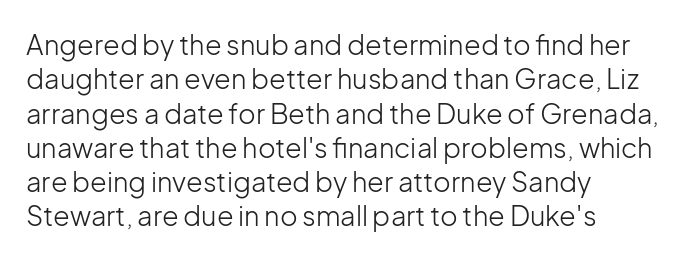
Q: Is the text bold? A: No.
Q: Is the text italic (slanted)? A: No, it is upright.
Q: Is the text underlined? A: No.
Q: How is the paragraph aligned? A: Left-aligned.
Q: Is the spacing between letters normal or unusually wide? A: Normal.
Q: Is the spacing between lines tight, normal or loose? A: Normal.
